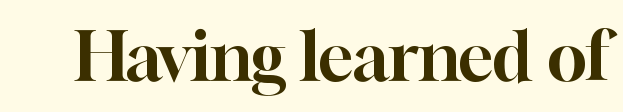
Q: Is the text italic (slanted)? A: No, it is upright.
Q: Is the typeface a serif or a sans-serif typeface? A: Serif.
Q: Is the text underlined? A: No.
Q: Is the spacing between letters normal or unusually wide? A: Normal.
Q: Width (condensed, normal, or wide)? A: Normal.
Q: Stroke contrast? A: High.
Q: x-height? A: Medium.
Q: Monospaced? A: No.
